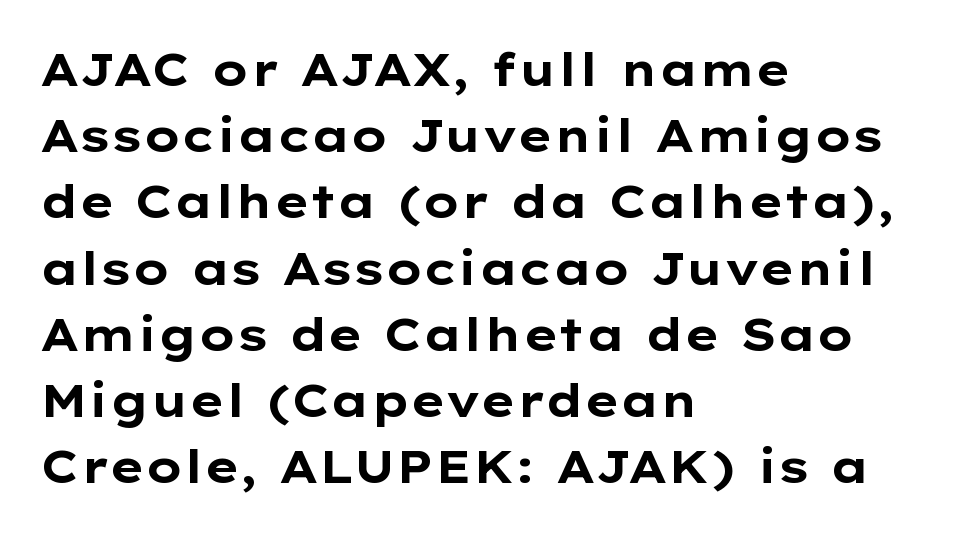
{"serif": "no", "italic": "no", "bold": "yes", "weight": "bold", "width": "wide", "stroke_contrast": "low", "x_height": "medium", "monospaced": "no", "underline": "no", "align": "left", "line_spacing": "normal", "line_spacing_ratio": 1.44, "letter_spacing": "normal", "letter_spacing_em": 0.0, "glyph_px": 46}
